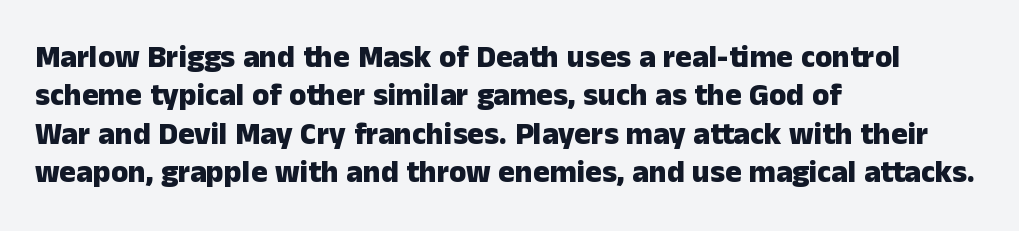
The image shows 31 px heavy sans-serif type, upright; set left-aligned, line spacing 1.24x, normal letter spacing, not underlined; low stroke contrast and a medium x-height.
